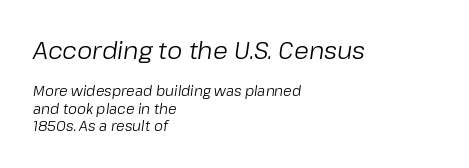
The letters sit at their default tracking, neither squeezed nor spread. The lines are quadded left. The axis of the letterforms is tilted away from vertical. This reads as an unemphasized weight, regular at the heaviest.
